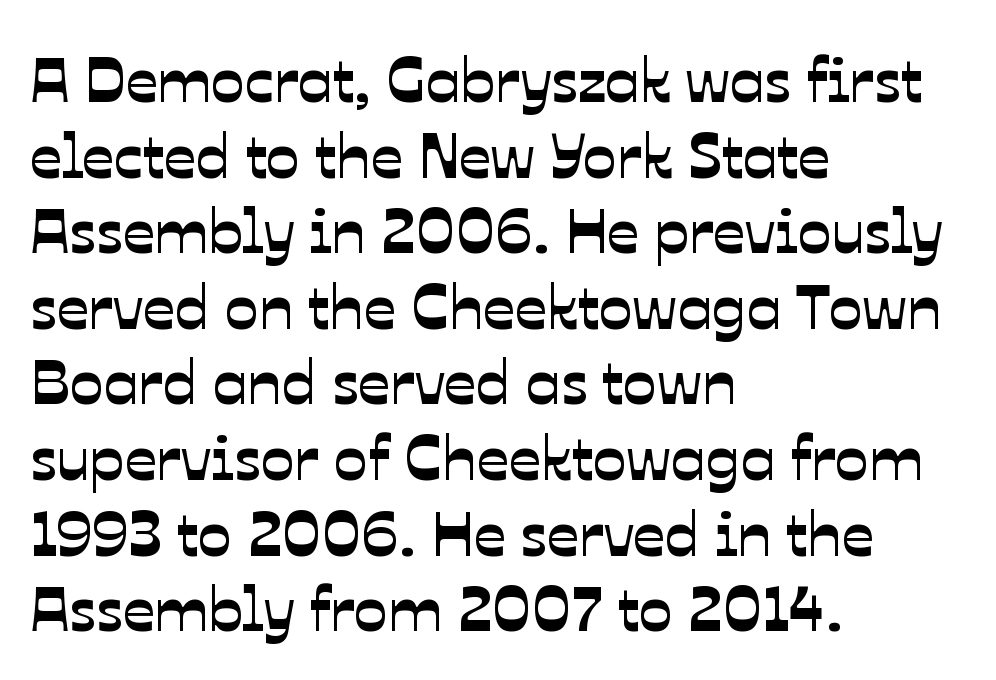
{"serif": "no", "width": "normal", "stroke_contrast": "low", "x_height": "medium", "monospaced": "no", "underline": "no", "align": "left", "line_spacing_ratio": 1.2, "letter_spacing": "normal", "letter_spacing_em": 0.0, "glyph_px": 63}
